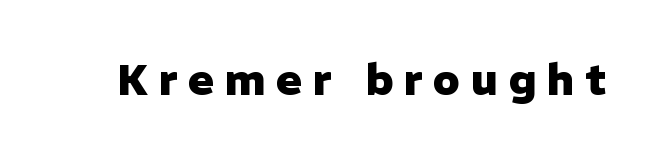
Character widths vary here, with narrow letters taking less room than wide ones. The face used here has the dense, thick strokes of a bold. Just letters on the line, the space beneath them empty. Loose tracking; the words dissolve into strings of separated letters.
